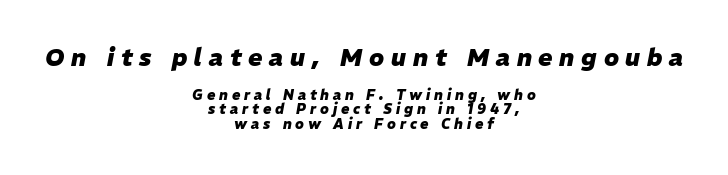
{"italic": "yes", "lean": "right", "slant_degrees": 11, "bold": "yes", "underline": "no", "align": "center", "line_spacing": "tight", "line_spacing_ratio": 1.03, "letter_spacing": "wide", "letter_spacing_em": 0.28, "larger_block": "first", "size_ratio": 1.71, "glyph_px": 24}
